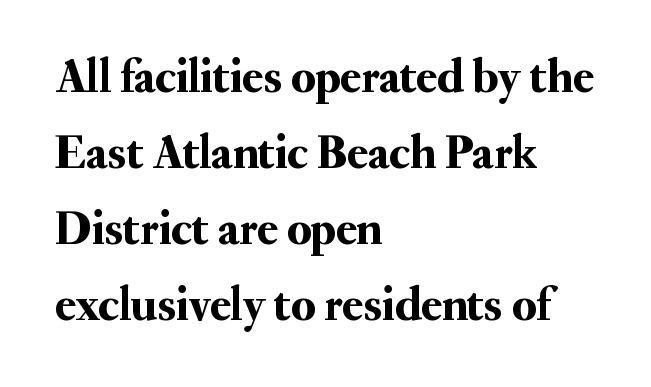
The image shows 48 px serif type, upright; set left-aligned, normal line spacing (1.58x), normal letter spacing, not underlined; medium stroke contrast and a small x-height.
